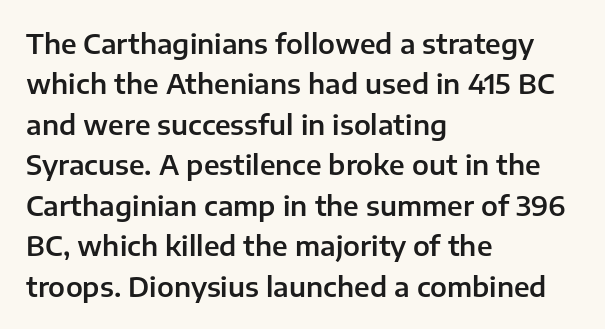
The image shows 27 px text type, upright; set left-aligned, normal line spacing (1.5x), normal letter spacing, not underlined.
